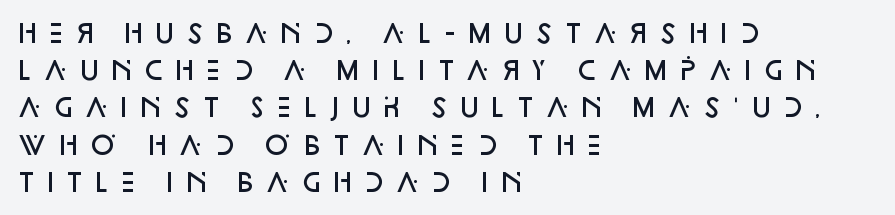
{"italic": "no", "bold": "semi", "underline": "no", "align": "left", "line_spacing": "normal", "line_spacing_ratio": 1.49, "letter_spacing": "wide", "letter_spacing_em": 0.26, "glyph_px": 25}
